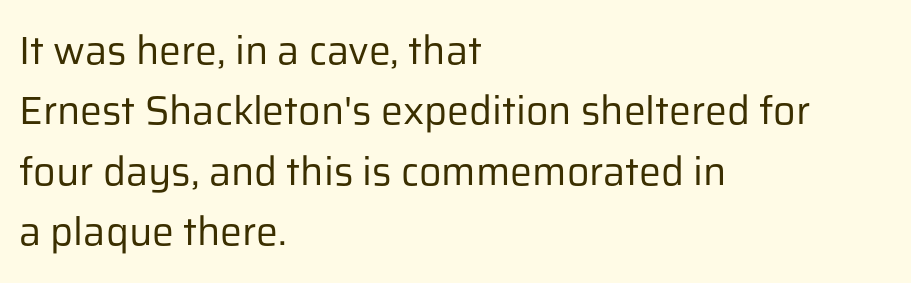
The space between consecutive lines is moderate. Serif or sans? Sans — the stroke terminals are bare. Stems here are at most as thick as an everyday book face. The foot of each line stays bare and open.
